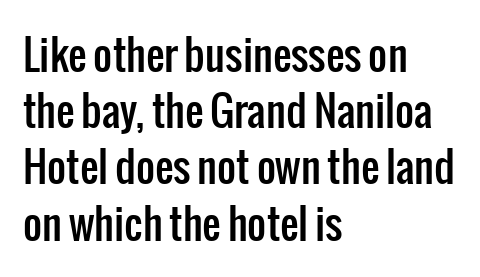
Layout note: lines flush left. Each letter keeps its own natural width here, so spacing adapts to shape. Underlining? Definitely not there. Letterform terminals end flat and unadorned throughout the passage.
